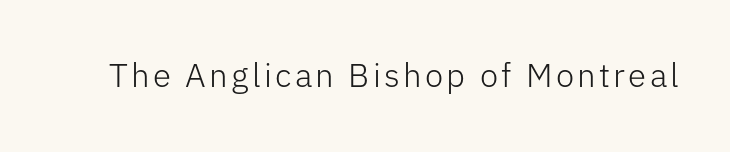
Spacing verdict: proportional, widths tailored to each character. I'd call this a sans setting — the letters go barefoot. Nope, not italic — everything's standing straight. The words here are not underlined. Stems and bowls with no extra thickness — not bold.
